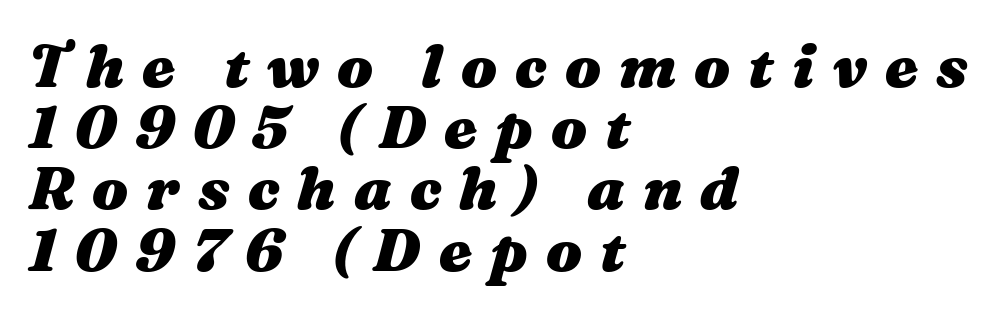
The image shows 60 px heavy, wide type, italic (leaning right); set left-aligned, tight line spacing (1.02x), unusually wide letter spacing (+0.3 em), not underlined; medium stroke contrast and a medium x-height.
